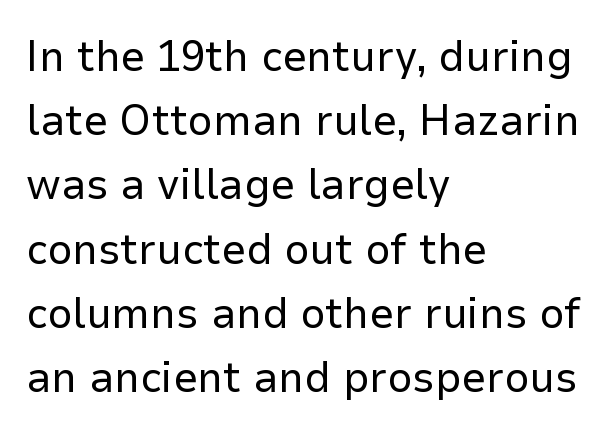
The image shows 44 px regular-weight sans-serif type, upright; set left-aligned, normal line spacing (1.46x), normal letter spacing, not underlined; low stroke contrast and a medium x-height.
